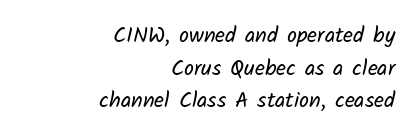
{"bold": "no", "underline": "no", "align": "right", "line_spacing": "normal", "line_spacing_ratio": 1.48, "letter_spacing": "normal", "letter_spacing_em": 0.0, "glyph_px": 22}
